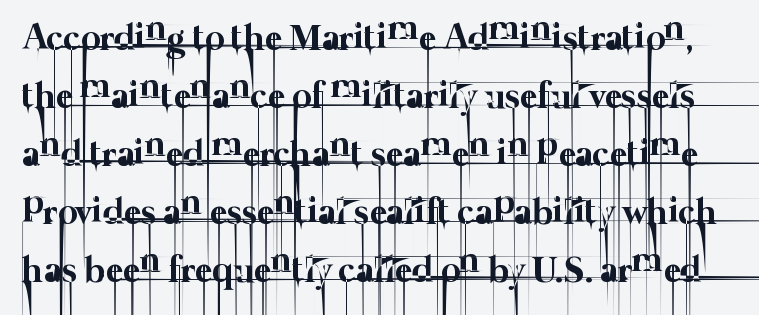
This is not heavy type; no bold has been used. Note the varied advance widths — an 'i' is clearly narrower than an 'm'. A bare baseline throughout the passage. Each word holds together tightly as a unit, with standard inter-letter gaps.
